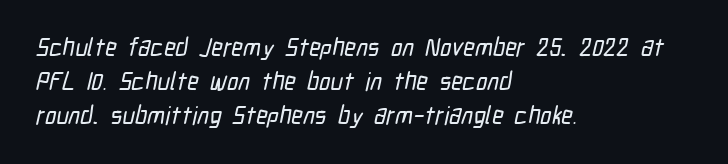
The paragraph has a hard left edge and a soft right edge. The glyphs are unaccompanied by any horizontal stroke below them. You could call the tracking neutral — neither tight nor loose. Vertical spacing — default.
